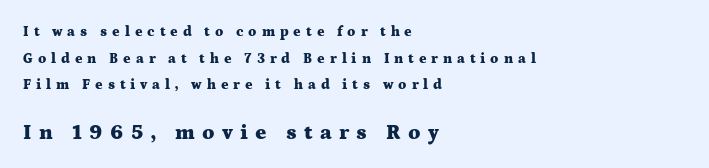
{"italic": "no", "bold": "yes", "underline": "no", "align": "left", "line_spacing": "loose", "line_spacing_ratio": 1.9, "letter_spacing": "wide", "letter_spacing_em": 0.35, "larger_block": "second", "size_ratio": 1.5, "glyph_px": 21}
